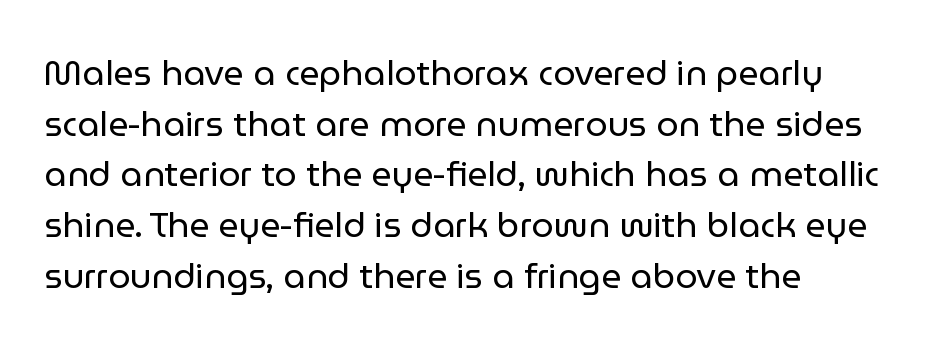
The image shows 35 px regular-weight sans-serif type, upright; set left-aligned, normal line spacing (1.45x), normal letter spacing, not underlined; low stroke contrast and a medium x-height.
